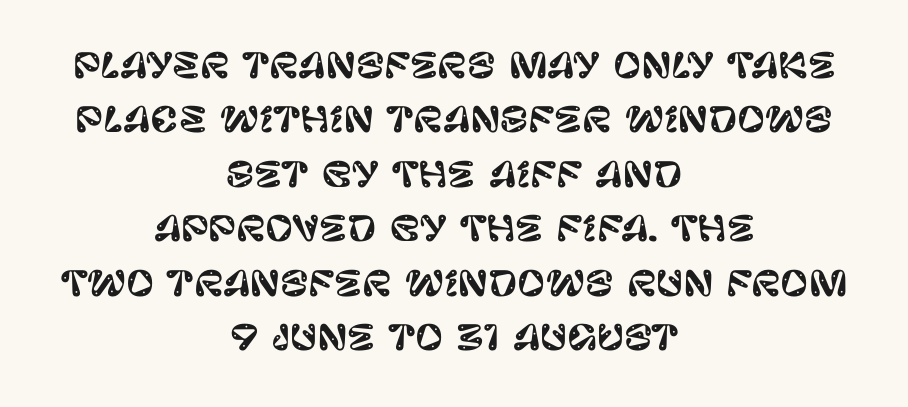
Q: Is the text italic (slanted)? A: Yes.
Q: Is the typeface a serif or a sans-serif typeface? A: Sans-serif.
Q: Is the text underlined? A: No.
Q: How is the paragraph aligned? A: Centered.
Q: Is the spacing between letters normal or unusually wide? A: Normal.
Q: Is the spacing between lines tight, normal or loose? A: Normal.
Q: Width (condensed, normal, or wide)? A: Normal.
Q: Stroke contrast? A: Low.
Q: x-height? A: Large.
Q: Monospaced? A: No.
